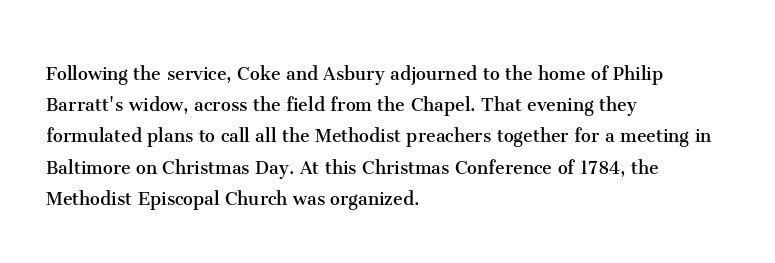
{"italic": "no", "bold": "no", "underline": "no", "align": "left", "line_spacing": "normal", "line_spacing_ratio": 1.42, "letter_spacing": "normal", "letter_spacing_em": 0.0, "glyph_px": 22}
